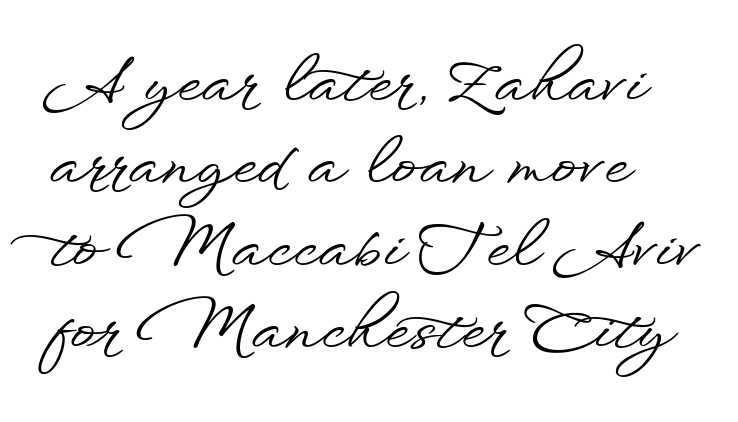
The image shows 62 px wide sans-serif type; set left-aligned, normal line spacing (1.33x), normal letter spacing, not underlined; low stroke contrast and a small x-height.
